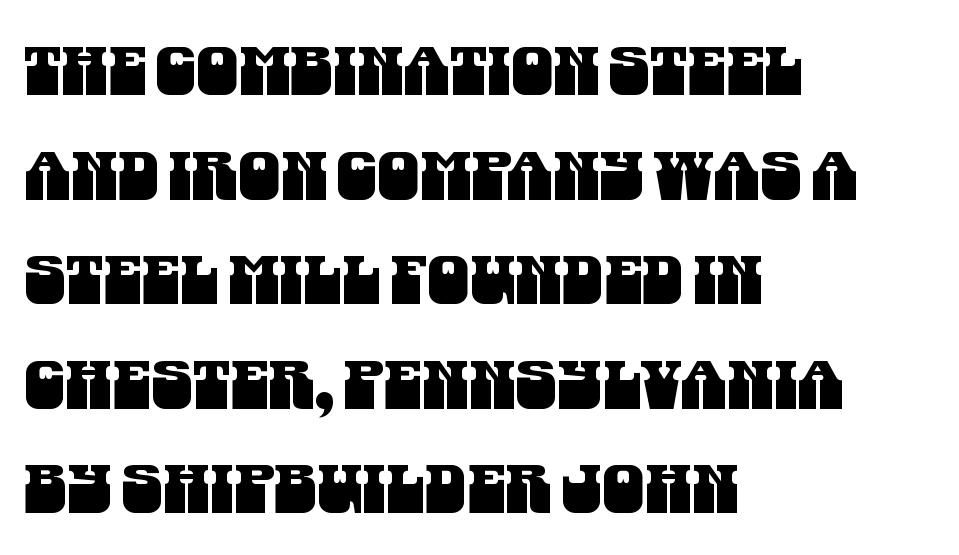
Each line starts at the same left margin while the right side varies. Grotesque or geometric, the face here clearly has no serifs. This sample has the flowing, uneven cadence of proportional lettering. Inter-character spacing is left at the font's built-in metrics.
